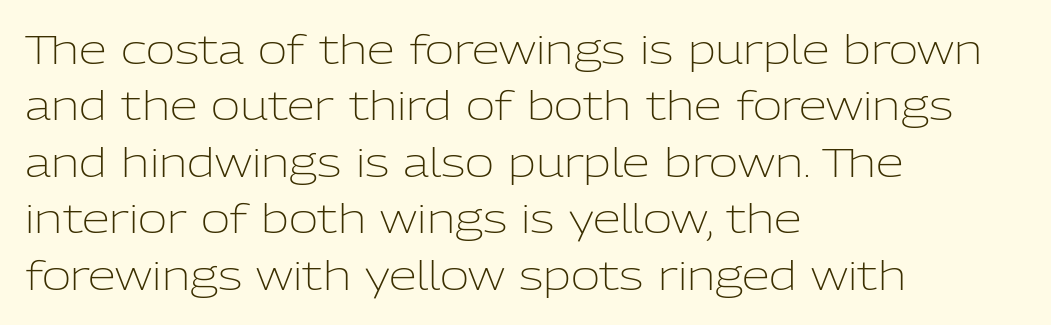
{"serif": "no", "italic": "no", "bold": "no", "weight": "light", "width": "normal", "stroke_contrast": "low", "x_height": "medium", "monospaced": "no", "underline": "no", "align": "left", "line_spacing": "normal", "line_spacing_ratio": 1.41, "letter_spacing": "normal", "letter_spacing_em": 0.0, "glyph_px": 40}
